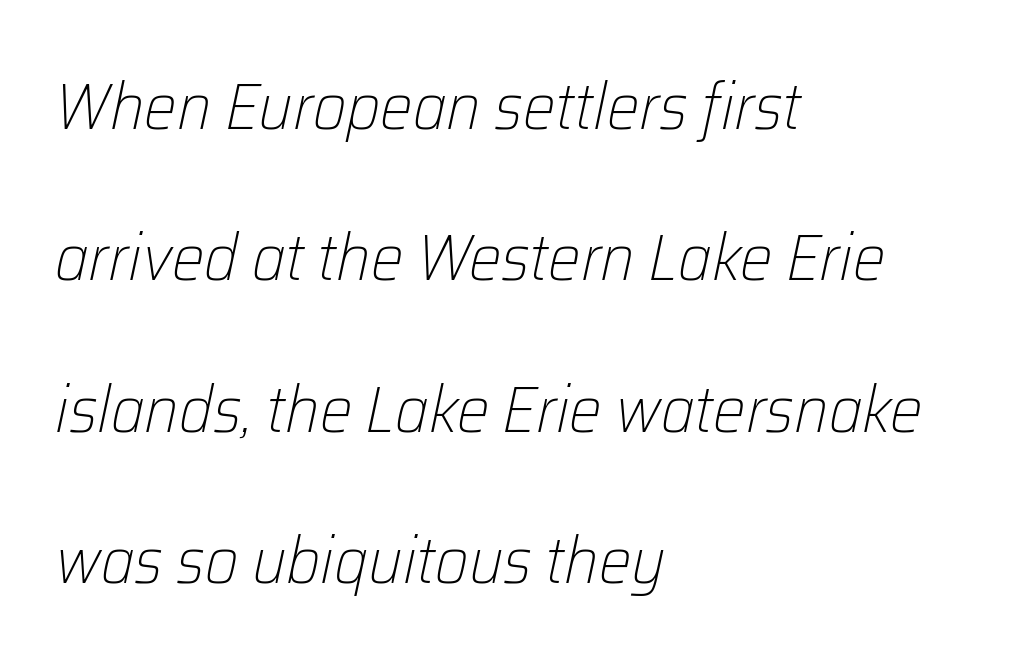
Q: Is the text bold? A: No.
Q: Is the text italic (slanted)? A: Yes, it leans right by about 12 degrees.
Q: Is the text underlined? A: No.
Q: How is the paragraph aligned? A: Left-aligned.
Q: Is the spacing between letters normal or unusually wide? A: Normal.
Q: Is the spacing between lines tight, normal or loose? A: Loose.
Q: Width (condensed, normal, or wide)? A: Normal.
Q: Stroke contrast? A: Low.
Q: x-height? A: Medium.
Q: Monospaced? A: No.
